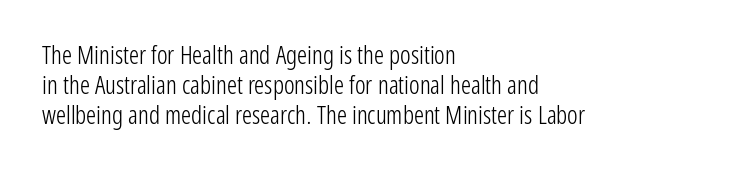
The image shows 25 px text type, upright; set left-aligned, line spacing 1.2x, normal letter spacing, not underlined.
